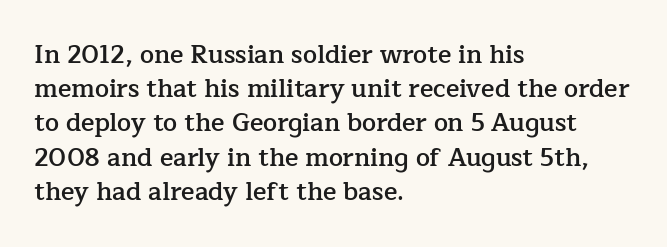
{"italic": "no", "bold": "semi", "underline": "no", "align": "left", "line_spacing": "normal", "line_spacing_ratio": 1.37, "letter_spacing": "normal", "letter_spacing_em": 0.0, "glyph_px": 25}
